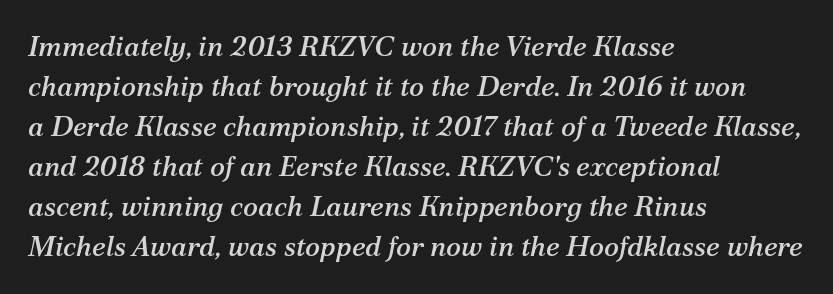
The image shows 28 px serif type, italic (leaning right); set left-aligned, normal line spacing (1.43x), normal letter spacing, not underlined; medium stroke contrast and a medium x-height.
